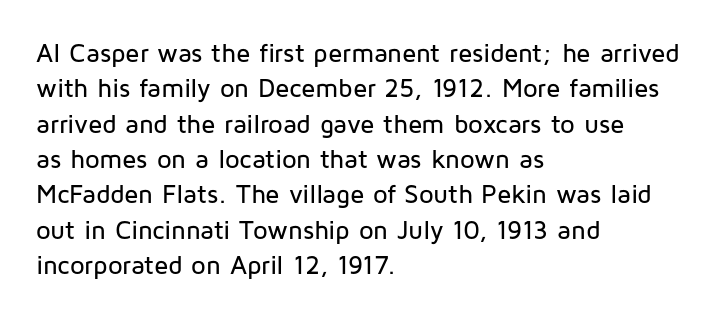
The image shows 26 px text type, upright; set left-aligned, normal line spacing (1.36x), normal letter spacing, not underlined.
